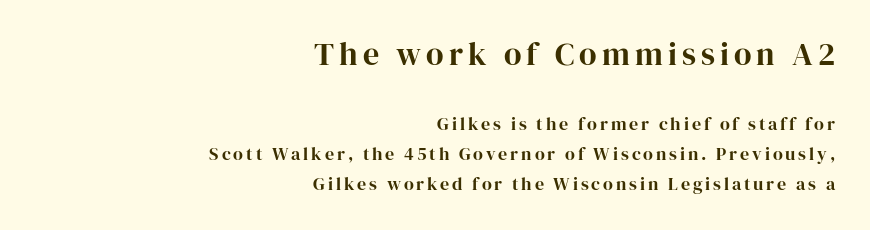
{"serif": "yes", "italic": "no", "width": "normal", "stroke_contrast": "high", "x_height": "medium", "monospaced": "no", "underline": "no", "align": "right", "line_spacing": "normal", "line_spacing_ratio": 1.65, "larger_block": "first", "size_ratio": 1.78, "glyph_px": 32}
